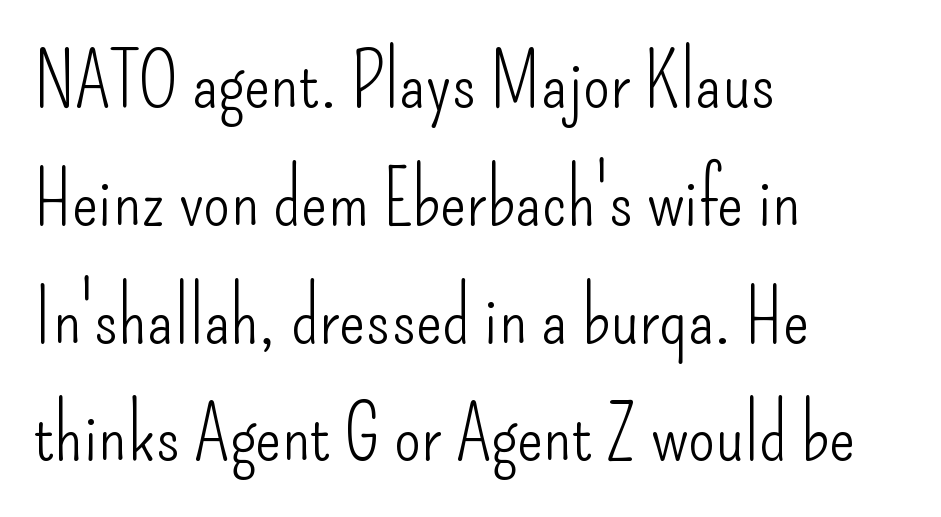
The image shows 78 px light, condensed sans-serif type, upright; set left-aligned, normal line spacing (1.51x), normal letter spacing, not underlined; low stroke contrast and a small x-height.
